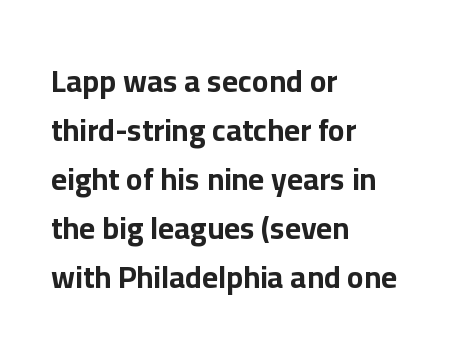
{"serif": "no", "italic": "no", "bold": "yes", "weight": "bold", "width": "normal", "stroke_contrast": "low", "x_height": "medium", "monospaced": "no", "underline": "no", "align": "left", "line_spacing": "normal", "line_spacing_ratio": 1.58, "letter_spacing": "normal", "letter_spacing_em": 0.0, "glyph_px": 31}
